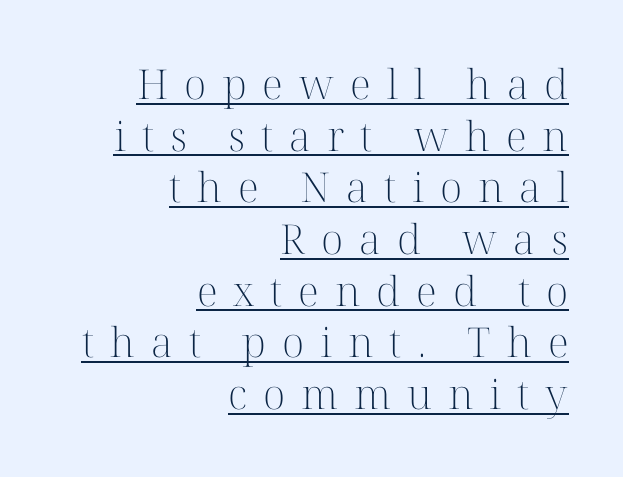
Rows of type keep a routine distance in the vertical direction. You can tell it's not italic because the verticals are truly vertical. Varying glyph widths throughout — classic text-font behaviour. All the whitespace from short lines collects on the left.
